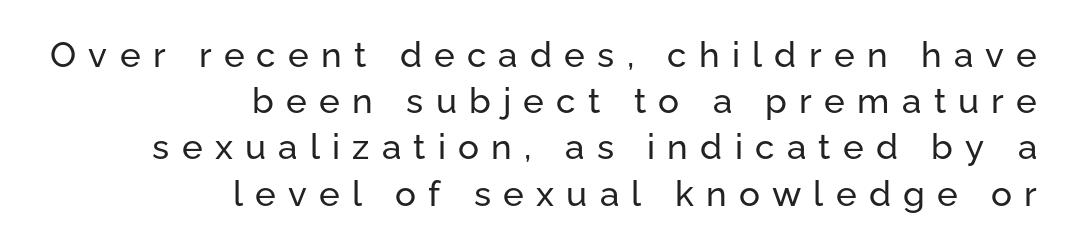
Students, observe: this is what conventionally led text looks like. Words float on clear page, feet unadorned. The text block is weighted toward the right margin, trailing off unevenly leftward. Font category for this specimen: sans-serif. The face used here is proportionally spaced, like ordinary book or web type.
